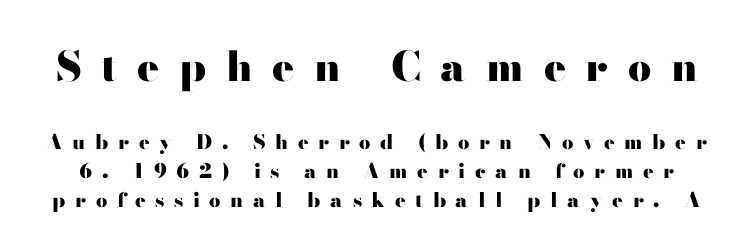
{"serif": "no", "italic": "no", "bold": "yes", "weight": "heavy", "width": "wide", "stroke_contrast": "high", "x_height": "small", "monospaced": "no", "underline": "no", "line_spacing": "normal", "line_spacing_ratio": 1.45, "letter_spacing": "wide", "letter_spacing_em": 0.48, "larger_block": "first", "size_ratio": 2.05, "glyph_px": 41}
